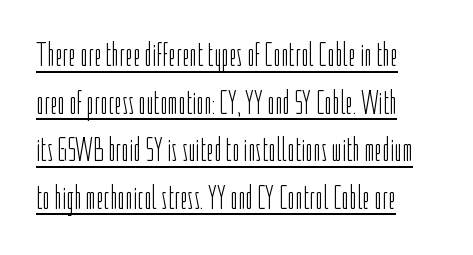
Q: Is the text bold? A: No.
Q: Is the text italic (slanted)? A: No, it is upright.
Q: Is the typeface a serif or a sans-serif typeface? A: Sans-serif.
Q: Is the text underlined? A: Yes.
Q: How is the paragraph aligned? A: Left-aligned.
Q: Is the spacing between letters normal or unusually wide? A: Normal.
Q: Is the spacing between lines tight, normal or loose? A: Normal.
Q: Width (condensed, normal, or wide)? A: Condensed.
Q: Stroke contrast? A: Low.
Q: x-height? A: Medium.
Q: Monospaced? A: No.
